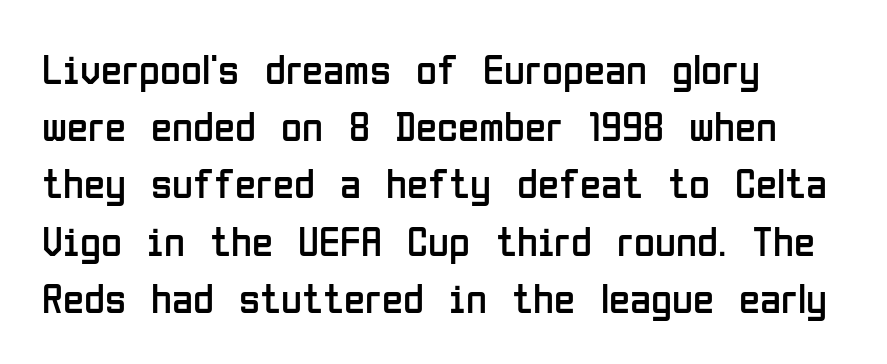
{"serif": "no", "italic": "no", "bold": "no", "weight": "regular", "width": "condensed", "stroke_contrast": "low", "x_height": "medium", "monospaced": "no", "underline": "no", "align": "left", "line_spacing": "normal", "line_spacing_ratio": 1.33, "letter_spacing": "normal", "letter_spacing_em": 0.0, "glyph_px": 43}
